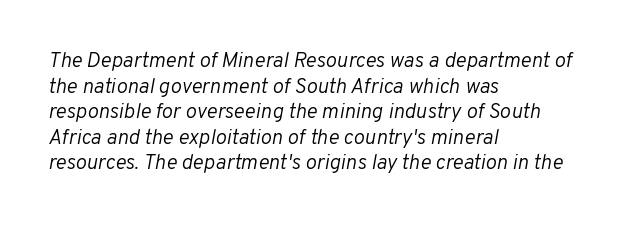
Emphasis-style slanted type is in use. How are the letters spaced? Ordinarily, with no added tracking. One-word summary of the alignment: left. The weight tops out at a normal text grade. This rendering features lettering with no underline.
